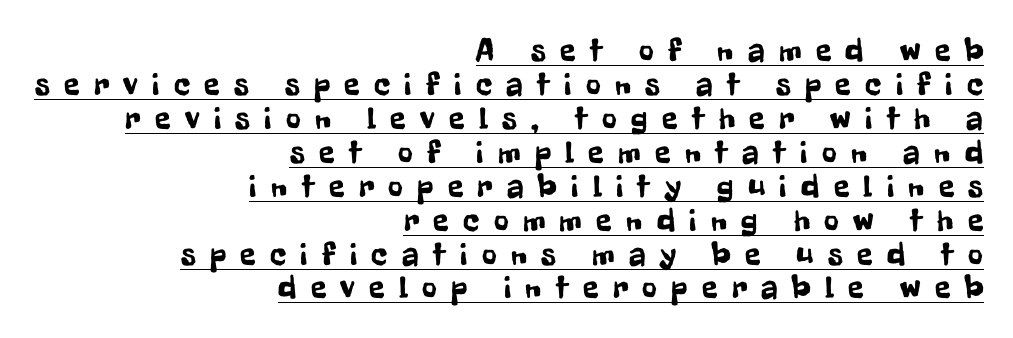
Posture: vertical. Unlike a traditional serif, this face leaves its strokes unadorned. Note the varied advance widths — an 'i' is clearly narrower than an 'm'. Observe the wide spacing: letters keep a clear distance from each other. One glance says dense: line gaps are narrower than usual.
